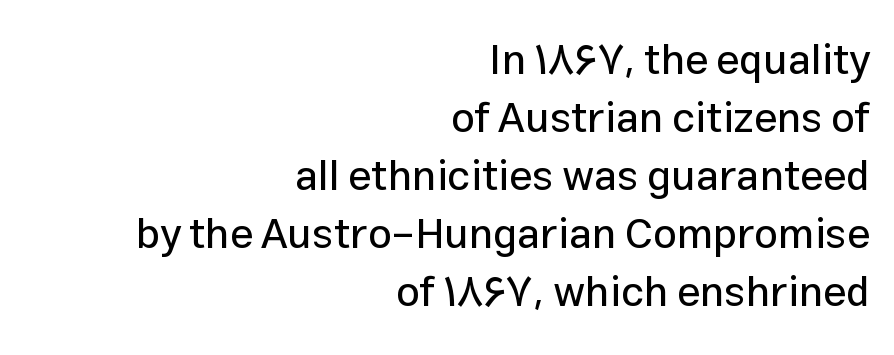
The image shows 42 px sans-serif type, upright; set right-aligned, normal line spacing (1.38x), normal letter spacing, not underlined; low stroke contrast and a medium x-height.
